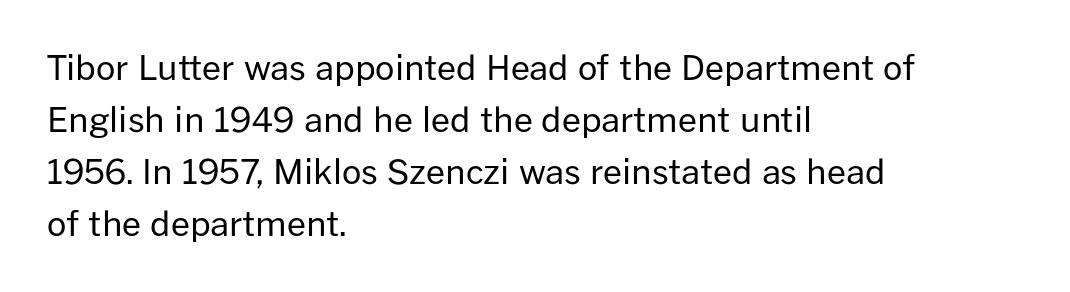
The image shows 34 px regular-weight sans-serif type, upright; set left-aligned, normal line spacing (1.53x), normal letter spacing, not underlined; low stroke contrast and a medium x-height.
